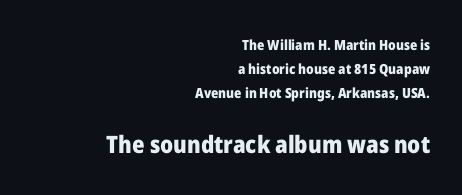
{"italic": "no", "bold": "yes", "underline": "no", "align": "right", "line_spacing_ratio": 1.72, "letter_spacing": "normal", "letter_spacing_em": 0.0, "larger_block": "second", "size_ratio": 1.71, "glyph_px": 24}
